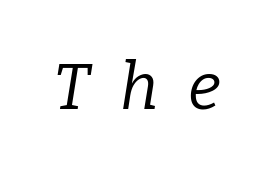
Q: Is the text bold? A: No.
Q: Is the text italic (slanted)? A: Yes, it leans right by about 9 degrees.
Q: Is the typeface a serif or a sans-serif typeface? A: Serif.
Q: Is the text underlined? A: No.
Q: Is the spacing between letters normal or unusually wide? A: Unusually wide.
Q: Width (condensed, normal, or wide)? A: Normal.
Q: Stroke contrast? A: Low.
Q: x-height? A: Medium.
Q: Monospaced? A: No.
